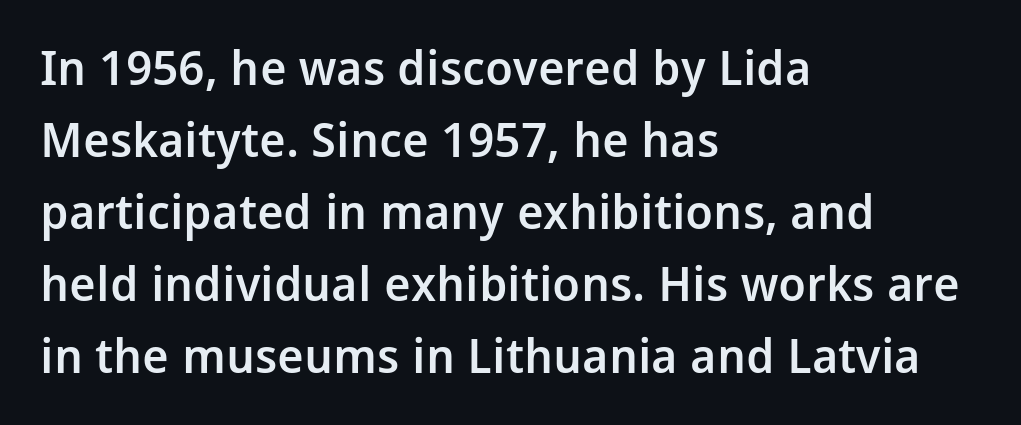
These lines carry some extra weight — a demibold, not a full bold. The face used here is rendered with its standard letterfit. The typography opts for an upright posture over an oblique one. The block of text has a typical density, with ordinary space between rows.
